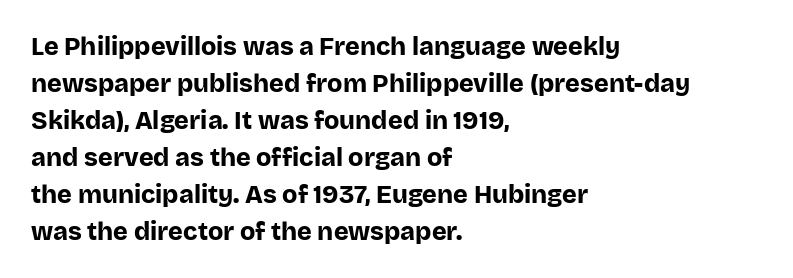
{"italic": "no", "bold": "yes", "underline": "no", "align": "left", "line_spacing": "normal", "line_spacing_ratio": 1.48, "letter_spacing": "normal", "letter_spacing_em": 0.0, "glyph_px": 25}
